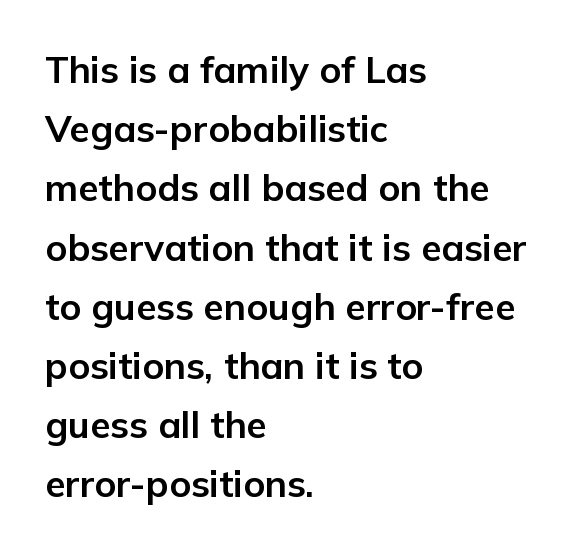
Each new line begins a customary step beneath the previous one. The text block is weighted toward the left margin, trailing off unevenly rightward. Beneath every word, the page is bare. The rendering uses a bold face; every stroke is thick and dark. There is no visible air inserted between adjacent glyphs. Quick note: not italic, upright.
